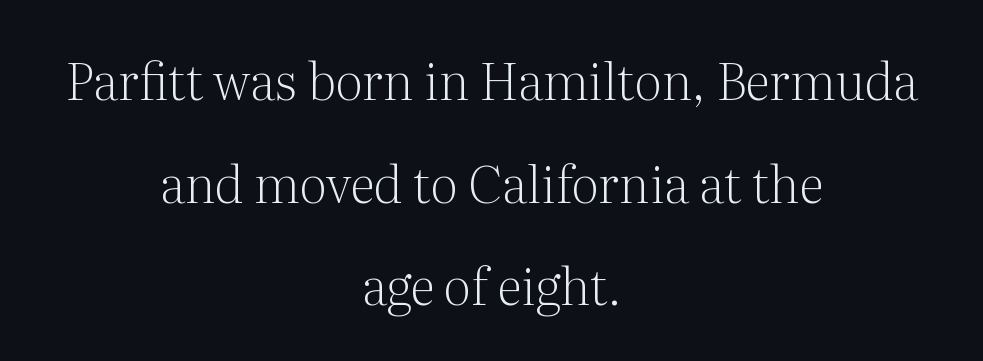
In CSS terms this would be text-align: center. The strip under each line holds only bare page. The type is set solid horizontally, with unmodified tracking. Nope, not italic — everything's standing straight.
